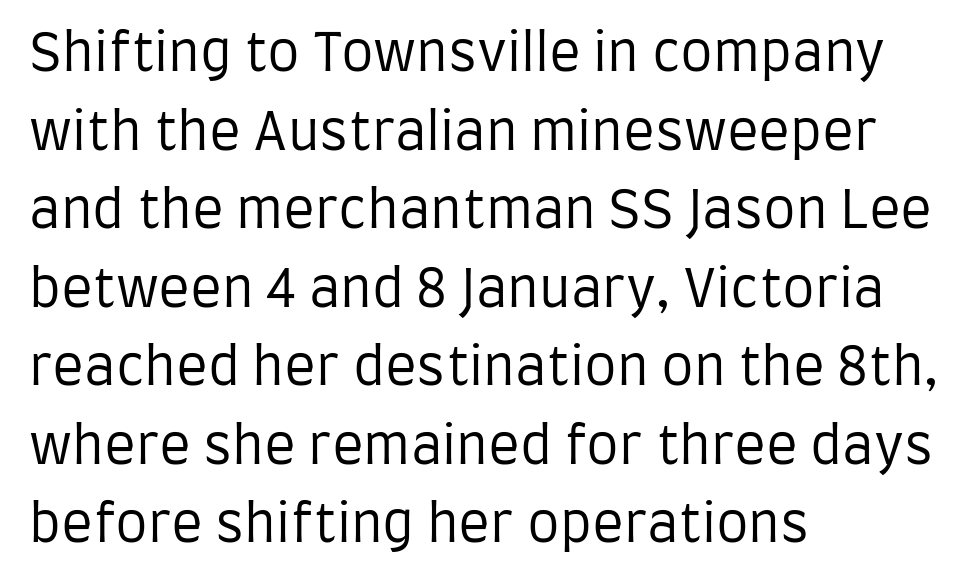
{"serif": "no", "italic": "no", "bold": "no", "weight": "regular", "width": "condensed", "stroke_contrast": "low", "x_height": "large", "monospaced": "no", "underline": "no", "align": "left", "line_spacing": "normal", "line_spacing_ratio": 1.51, "letter_spacing": "normal", "letter_spacing_em": 0.0, "glyph_px": 52}
